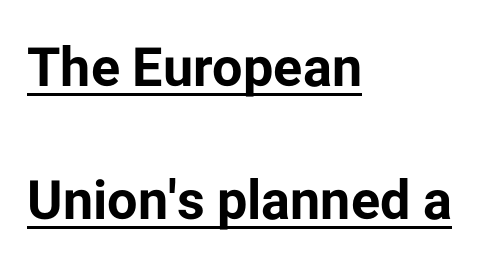
Q: Is the text bold? A: Yes.
Q: Is the text italic (slanted)? A: No, it is upright.
Q: Is the typeface a serif or a sans-serif typeface? A: Sans-serif.
Q: Is the text underlined? A: Yes.
Q: How is the paragraph aligned? A: Left-aligned.
Q: Is the spacing between letters normal or unusually wide? A: Normal.
Q: Is the spacing between lines tight, normal or loose? A: Loose.
Q: Width (condensed, normal, or wide)? A: Normal.
Q: Stroke contrast? A: Low.
Q: x-height? A: Medium.
Q: Monospaced? A: No.
